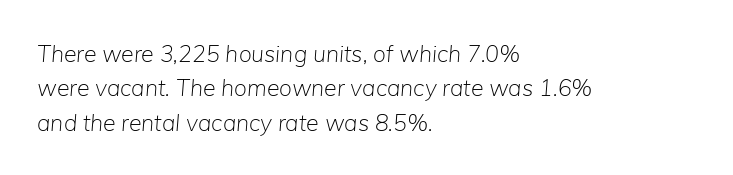
{"italic": "yes", "lean": "right", "slant_degrees": 5, "bold": "no", "underline": "no", "align": "left", "line_spacing": "normal", "line_spacing_ratio": 1.49, "letter_spacing": "normal", "letter_spacing_em": 0.0, "glyph_px": 23}
